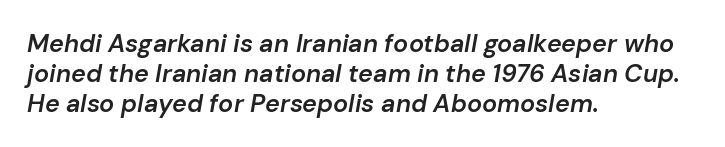
Q: Is the text bold? A: Semi-bold.
Q: Is the text italic (slanted)? A: Yes, it leans right by about 10 degrees.
Q: Is the text underlined? A: No.
Q: How is the paragraph aligned? A: Left-aligned.
Q: Is the spacing between letters normal or unusually wide? A: Normal.
